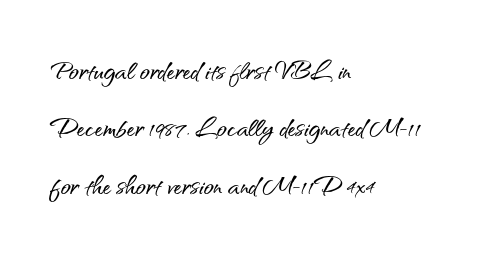
Q: Is the text italic (slanted)? A: Yes.
Q: Is the typeface a serif or a sans-serif typeface? A: Sans-serif.
Q: Is the text underlined? A: No.
Q: How is the paragraph aligned? A: Left-aligned.
Q: Is the spacing between letters normal or unusually wide? A: Normal.
Q: Width (condensed, normal, or wide)? A: Normal.
Q: Stroke contrast? A: Medium.
Q: x-height? A: Small.
Q: Monospaced? A: No.
